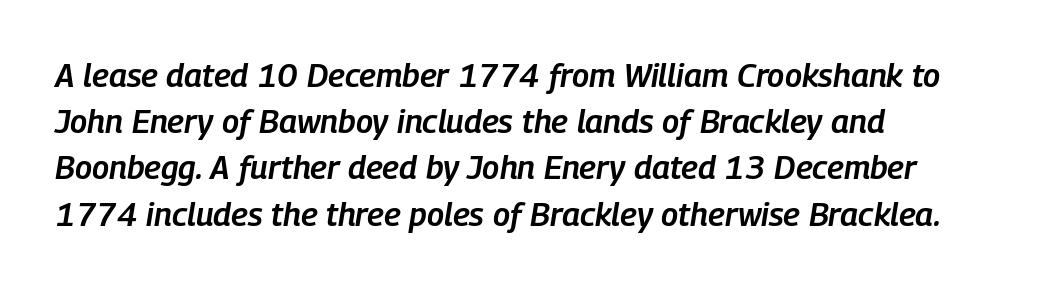
Decoration check: the copy has no underline. A normal amount of white space separates one row of letters from the next. Tall strokes in this sample are angled rather than plumb. Nobody touched the tracking dial on this one.
